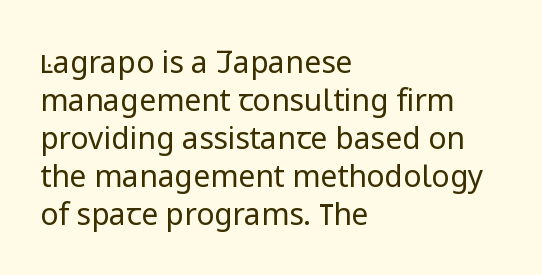
{"serif": "no", "italic": "no", "bold": "no", "weight": "regular", "width": "normal", "stroke_contrast": "low", "x_height": "medium", "monospaced": "no", "underline": "no", "align": "left", "line_spacing": "normal", "line_spacing_ratio": 1.27, "letter_spacing": "normal", "letter_spacing_em": 0.0, "glyph_px": 30}
